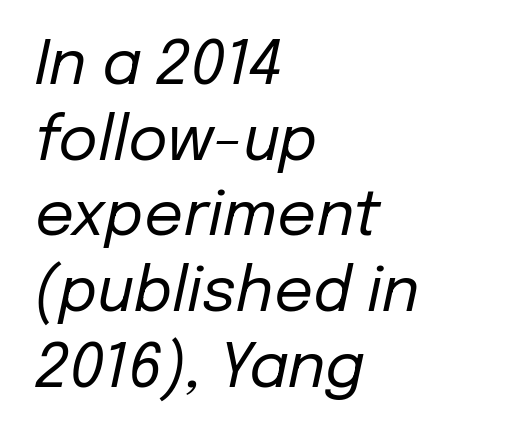
The paragraph shown leans on its left margin. Rule under the text: the space is simply empty. Glyph-to-glyph distance matches everyday printed text. The letters advance in unequal steps, a hallmark of proportional type. Posture: slanted. Weight: not bold — regular or lighter.
